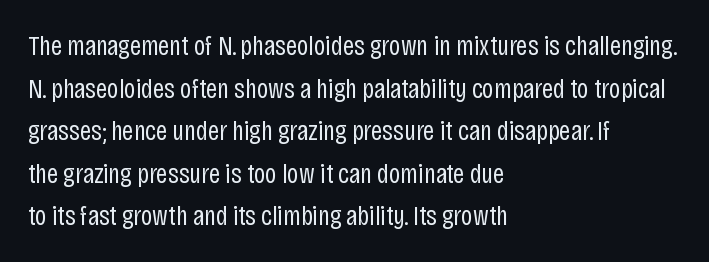
{"serif": "no", "italic": "no", "bold": "no", "weight": "regular", "width": "condensed", "stroke_contrast": "low", "x_height": "large", "monospaced": "no", "underline": "no", "align": "left", "line_spacing": "normal", "line_spacing_ratio": 1.52, "letter_spacing": "normal", "letter_spacing_em": 0.0, "glyph_px": 28}
